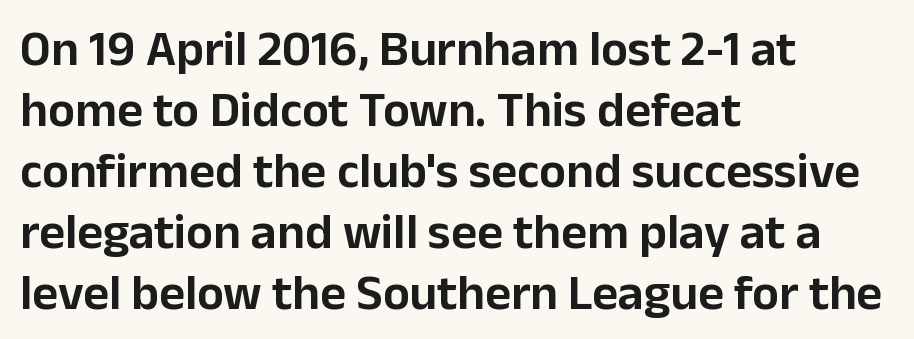
Q: Is the text italic (slanted)? A: No, it is upright.
Q: Is the typeface a serif or a sans-serif typeface? A: Sans-serif.
Q: Is the text underlined? A: No.
Q: How is the paragraph aligned? A: Left-aligned.
Q: Is the spacing between letters normal or unusually wide? A: Normal.
Q: Width (condensed, normal, or wide)? A: Normal.
Q: Stroke contrast? A: Low.
Q: x-height? A: Medium.
Q: Monospaced? A: No.
